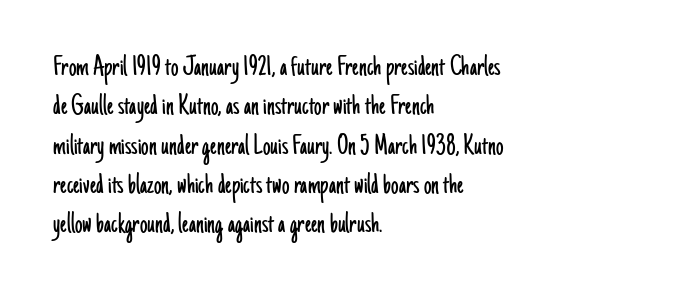
On a weight scale, this lands at 450 or below. Varying glyph widths throughout — classic text-font behaviour. Each new line begins a customary step beneath the previous one. No italicization has been applied; the sample stays upright. There is no visible air inserted between adjacent glyphs.
